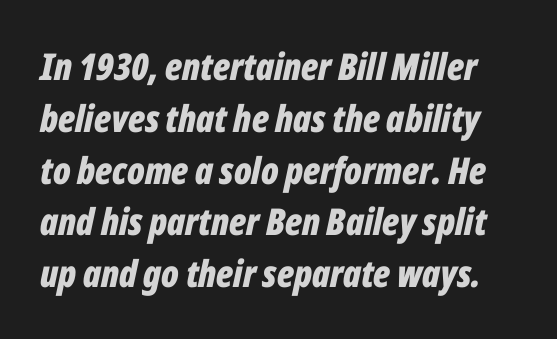
Bare-footed words on every line. Rendered with sloped, italic letterforms. Spacing between characters is what you'd get straight out of the box. The lines sit at an ordinary, default distance from one another. The face used here is proportionally spaced, like ordinary book or web type.
